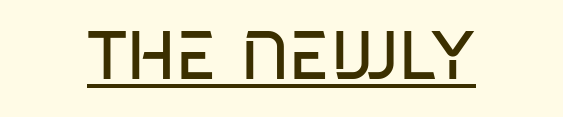
No letter is thick-stroked: the sample isn't bold. Nothing sits at the stroke ends, so this counts as sans-serif. Tracking here is standard; glyphs follow each other at the usual distance. The rendered words wear a rule along their underside. These lines are rendered in a variable-pitch font.
